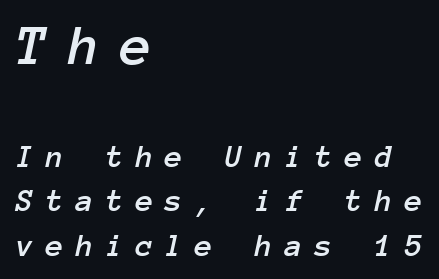
The image shows 58 px text type, italic (leaning right), monospaced; set left-aligned, normal line spacing (1.34x), unusually wide letter spacing (+0.36 em), not underlined; the first (top) block is 1.76x larger; low stroke contrast and a medium x-height.
